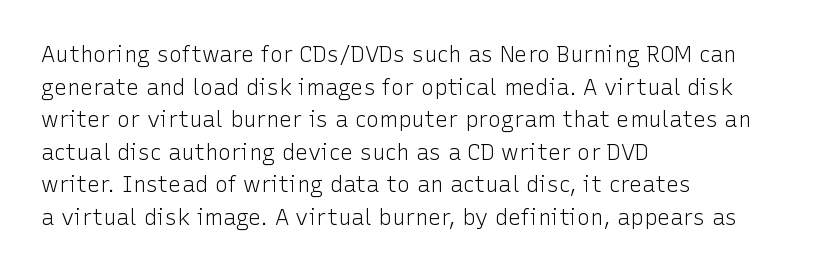
Q: Is the text bold? A: No.
Q: Is the text italic (slanted)? A: No, it is upright.
Q: Is the text underlined? A: No.
Q: How is the paragraph aligned? A: Left-aligned.
Q: Is the spacing between letters normal or unusually wide? A: Normal.
Q: Is the spacing between lines tight, normal or loose? A: Normal.
